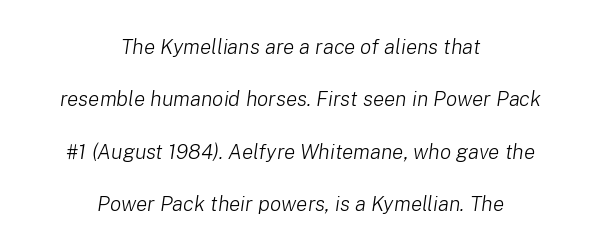
The image shows 21 px text type, italic (leaning right); set centered, loose line spacing (2.5x), normal letter spacing, not underlined.
